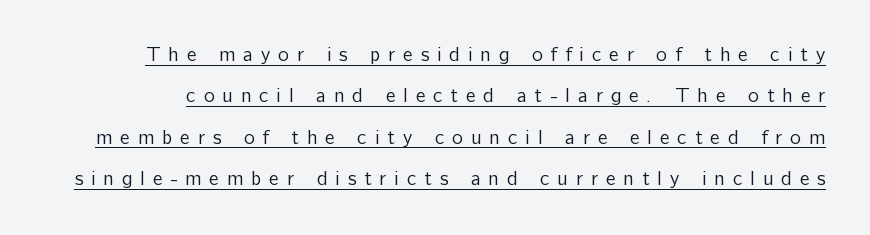
The passage shown has open, widely tracked lettering throughout. This sample carries an underscore along the baseline area. Nope, not italic — everything's standing straight. Weight: in the light-to-regular range.
